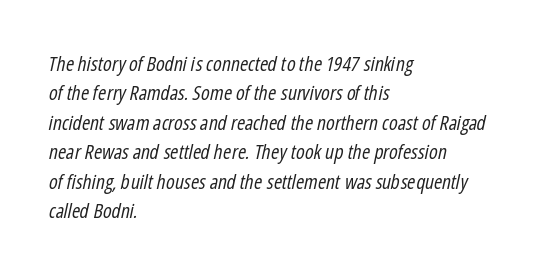
Q: Is the text bold? A: No.
Q: Is the text italic (slanted)? A: Yes, it leans right by about 12 degrees.
Q: Is the text underlined? A: No.
Q: How is the paragraph aligned? A: Left-aligned.
Q: Is the spacing between letters normal or unusually wide? A: Normal.
Q: Is the spacing between lines tight, normal or loose? A: Normal.
